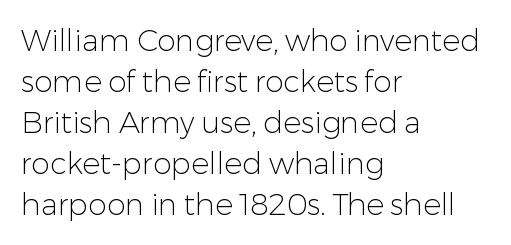
Q: Is the text bold? A: No.
Q: Is the text italic (slanted)? A: No, it is upright.
Q: Is the typeface a serif or a sans-serif typeface? A: Sans-serif.
Q: Is the text underlined? A: No.
Q: How is the paragraph aligned? A: Left-aligned.
Q: Is the spacing between letters normal or unusually wide? A: Normal.
Q: Is the spacing between lines tight, normal or loose? A: Normal.
Q: Width (condensed, normal, or wide)? A: Normal.
Q: Stroke contrast? A: Low.
Q: x-height? A: Medium.
Q: Monospaced? A: No.
